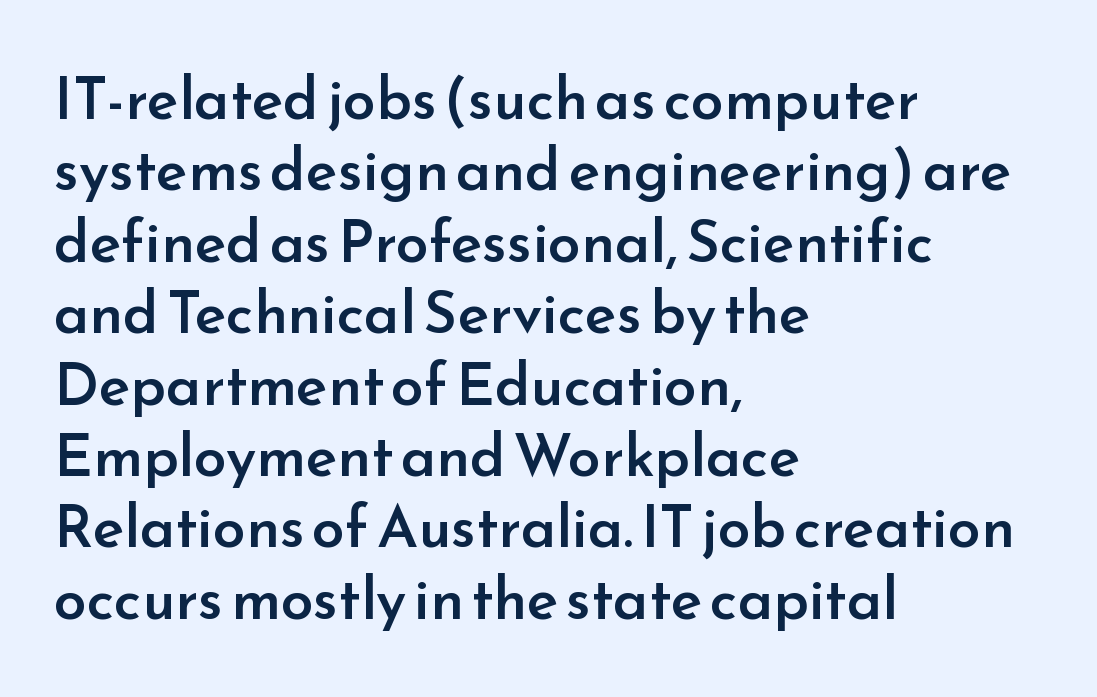
Summary of weight: moderately heavy, a semibold. The letters advance in unequal steps, a hallmark of proportional type. The ragged edge is on the right, which tells us the setting is flush left. The lettering stays uniformly vertical, giving the passage a roman look.
